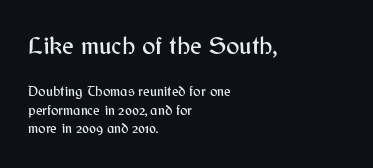
Q: Is the text italic (slanted)? A: No, it is upright.
Q: Is the text underlined? A: No.
Q: How is the paragraph aligned? A: Left-aligned.
Q: Is the spacing between letters normal or unusually wide? A: Normal.
Q: Is the spacing between lines tight, normal or loose? A: Normal.
Q: Which block of text is set in a larger size, the first (top) or the second (bottom)? A: The first (top) one.
